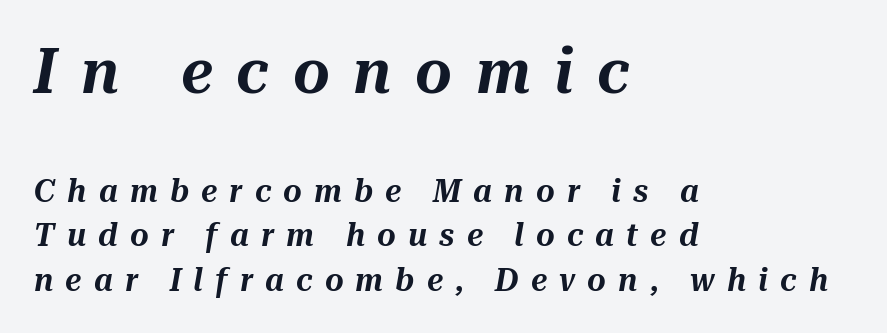
{"italic": "yes", "lean": "right", "slant_degrees": 10, "width": "normal", "stroke_contrast": "medium", "x_height": "medium", "monospaced": "no", "underline": "no", "align": "left", "line_spacing": "normal", "line_spacing_ratio": 1.39, "letter_spacing": "wide", "letter_spacing_em": 0.38, "larger_block": "first", "size_ratio": 1.97, "glyph_px": 63}
